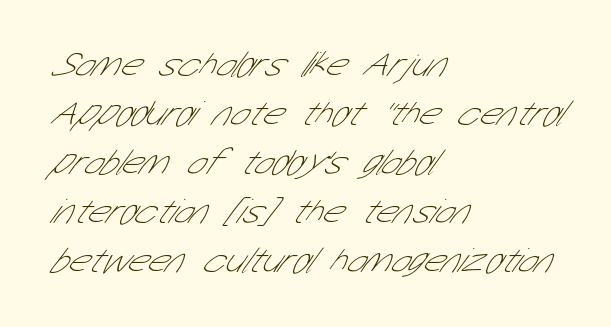
{"serif": "no", "bold": "no", "weight": "thin", "width": "condensed", "stroke_contrast": "low", "x_height": "medium", "monospaced": "no", "underline": "no", "align": "left", "line_spacing": "normal", "line_spacing_ratio": 1.36, "letter_spacing": "normal", "letter_spacing_em": 0.0, "glyph_px": 36}
